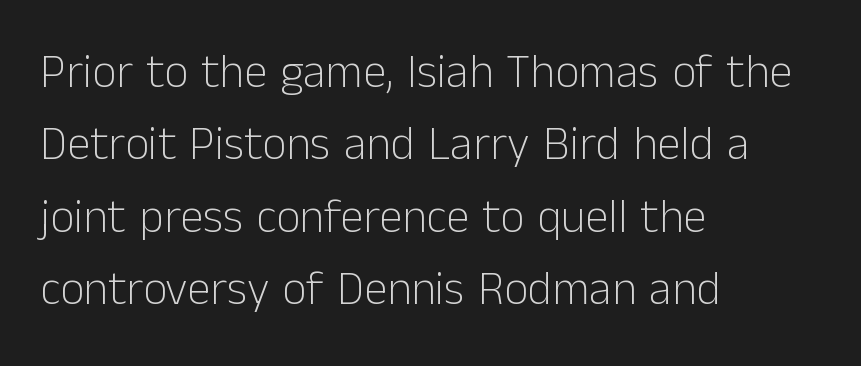
Q: Is the text bold? A: No.
Q: Is the text italic (slanted)? A: No, it is upright.
Q: Is the typeface a serif or a sans-serif typeface? A: Sans-serif.
Q: Is the text underlined? A: No.
Q: How is the paragraph aligned? A: Left-aligned.
Q: Is the spacing between letters normal or unusually wide? A: Normal.
Q: Is the spacing between lines tight, normal or loose? A: Normal.
Q: Width (condensed, normal, or wide)? A: Normal.
Q: Stroke contrast? A: Low.
Q: x-height? A: Medium.
Q: Monospaced? A: No.
